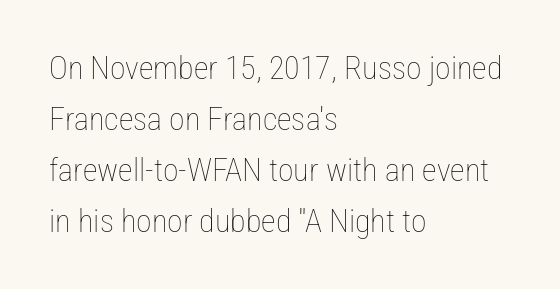
The image shows 32 px thin, condensed type, upright; set left-aligned, normal line spacing (1.59x), normal letter spacing, not underlined; low stroke contrast and a medium x-height.
